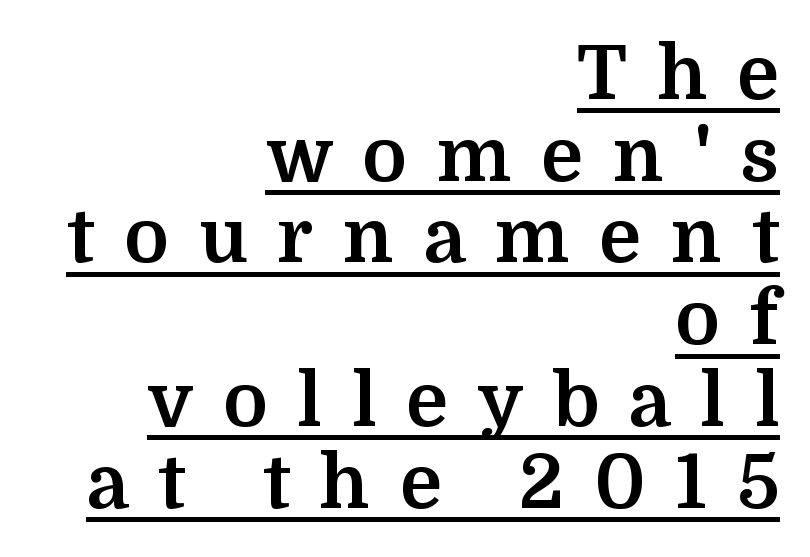
{"serif": "yes", "italic": "no", "bold": "yes", "weight": "bold", "width": "normal", "stroke_contrast": "medium", "x_height": "medium", "monospaced": "no", "underline": "yes", "align": "right", "line_spacing": "tight", "line_spacing_ratio": 1.09, "letter_spacing": "wide", "letter_spacing_em": 0.4, "glyph_px": 75}
